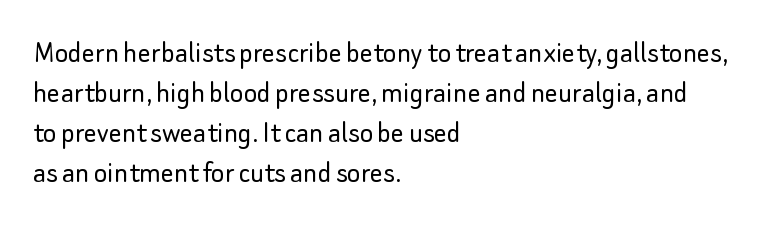
{"serif": "no", "italic": "no", "bold": "no", "weight": "light", "width": "normal", "stroke_contrast": "low", "x_height": "small", "monospaced": "no", "underline": "no", "align": "left", "line_spacing": "normal", "line_spacing_ratio": 1.25, "letter_spacing": "normal", "letter_spacing_em": 0.0, "glyph_px": 32}
